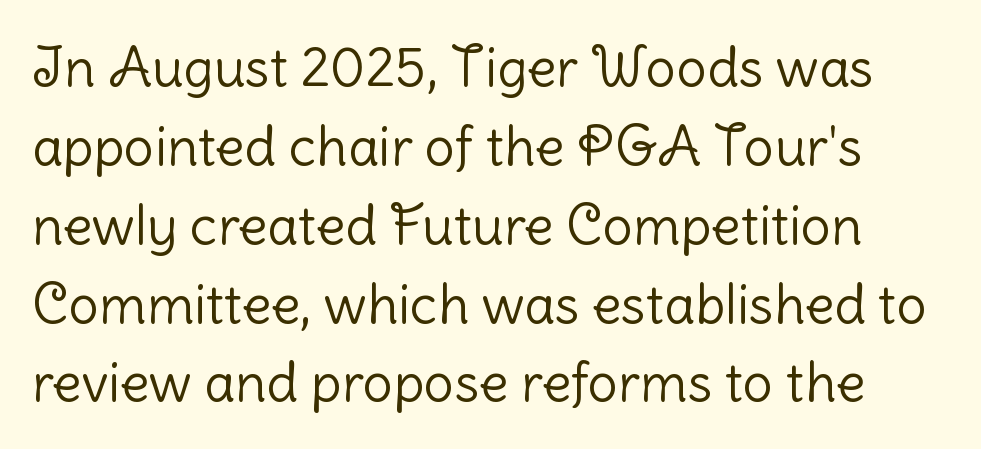
{"serif": "no", "italic": "no", "bold": "no", "weight": "light", "width": "normal", "stroke_contrast": "low", "x_height": "medium", "monospaced": "no", "underline": "no", "line_spacing": "normal", "line_spacing_ratio": 1.46, "letter_spacing": "normal", "letter_spacing_em": 0.0, "glyph_px": 54}
